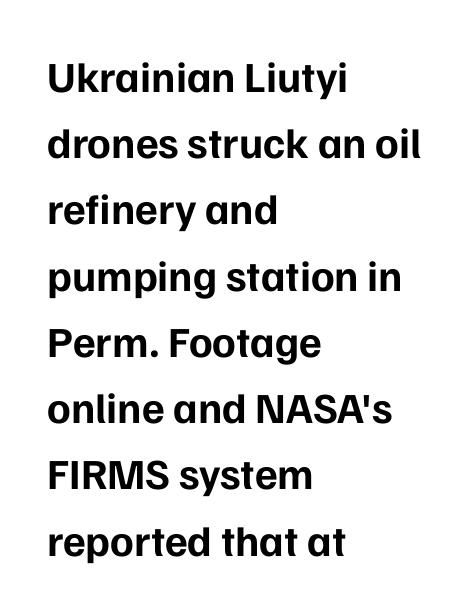
This sample uses plain, unmodified letter spacing. Short and long lines alike share a common starting point at left. Is the type bold? Yes — the strokes are clearly thick and heavy. If you measured baseline to baseline, you'd find a middling distance. Every character sits straight up, as roman type does. The words here are not underlined.
